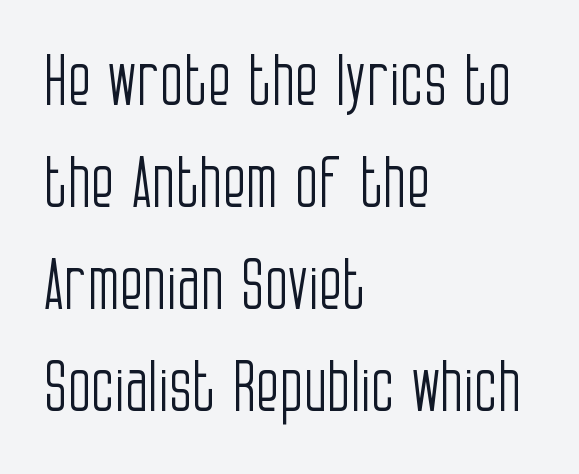
Horizontally, the lines are justified to the leading edge only. Honestly, there is no underline to notice here at all. A typesetter would call this leading conventional body-copy spacing. Looks like regular typesetting: each glyph gets only the width it needs. Examine the stroke ends and you'll find no serifs.
